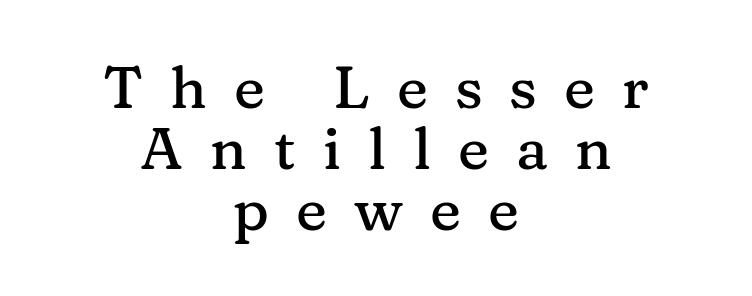
The image shows 59 px serif type, upright; set centered, tight line spacing (1.03x), unusually wide letter spacing (+0.46 em), not underlined; medium stroke contrast and a medium x-height.
